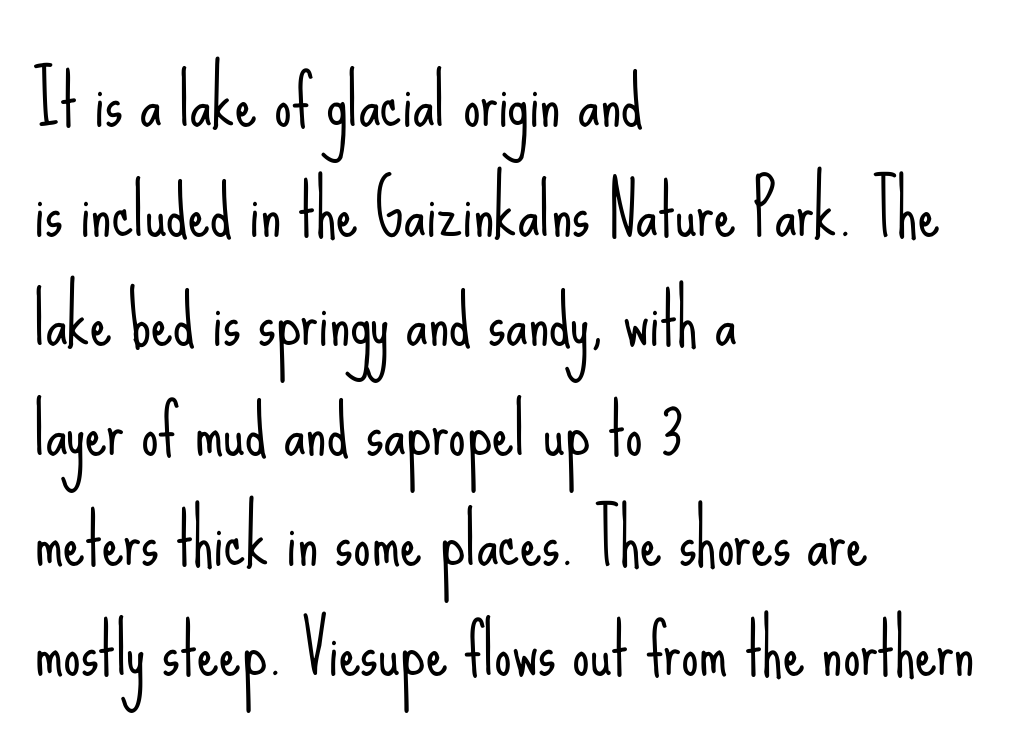
Q: Is the text bold? A: No.
Q: Is the text italic (slanted)? A: No, it is upright.
Q: Is the typeface a serif or a sans-serif typeface? A: Sans-serif.
Q: Is the text underlined? A: No.
Q: How is the paragraph aligned? A: Left-aligned.
Q: Is the spacing between letters normal or unusually wide? A: Normal.
Q: Is the spacing between lines tight, normal or loose? A: Normal.
Q: Width (condensed, normal, or wide)? A: Condensed.
Q: Stroke contrast? A: Low.
Q: x-height? A: Small.
Q: Monospaced? A: No.
